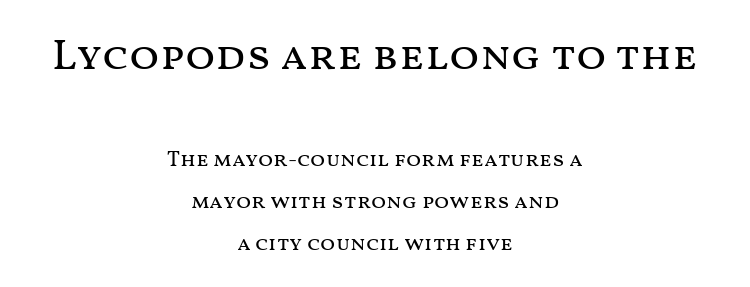
The string is rendered with underlining switched off. Look at the tracking — it's just the regular setting, nothing added. In terms of posture, this sample is upright. Compare the two chunks: the upper has the greater cap height. The letters look calm and open, with moderate or lighter stems. These lines are rendered in a variable-pitch font.
